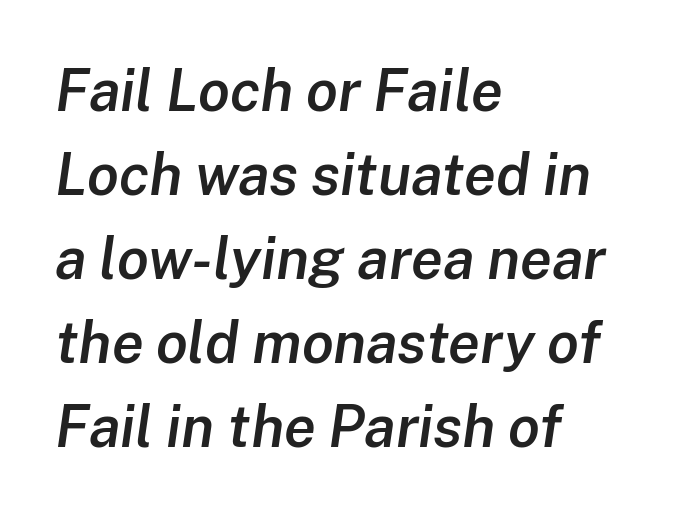
Varying glyph widths throughout — classic text-font behaviour. What's the leading like? Ordinary, nothing unusual. Does the copy run flush right? No — it runs flush left. Just letters on the line, the space beneath them empty. The axis of the letterforms is tilted away from vertical.
